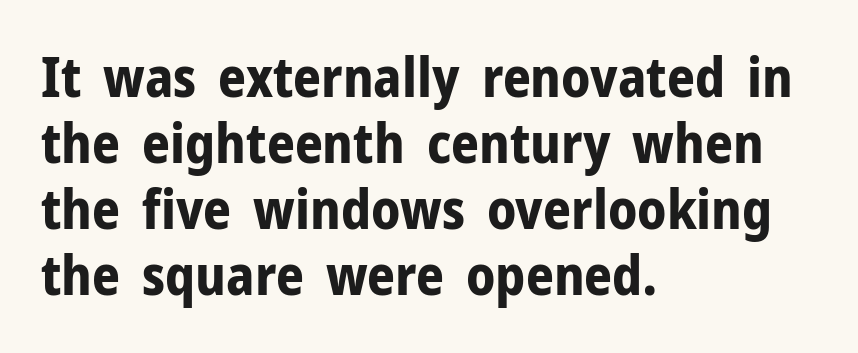
The letters advance in unequal steps, a hallmark of proportional type. The sample has been set heavy, in full bold. One-word summary of the alignment: left. Students, note that the glyphs here touch the page at normal intervals. Posture: upright roman. Nothing sits at the stroke ends, so this counts as sans-serif.
